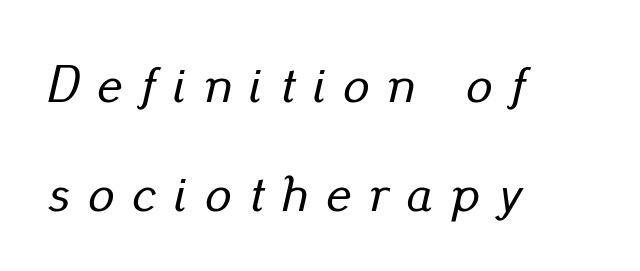
{"italic": "yes", "lean": "right", "slant_degrees": 13, "width": "normal", "stroke_contrast": "low", "x_height": "small", "monospaced": "no", "underline": "no", "align": "left", "line_spacing": "loose", "line_spacing_ratio": 2.09, "letter_spacing": "wide", "letter_spacing_em": 0.35, "glyph_px": 52}
